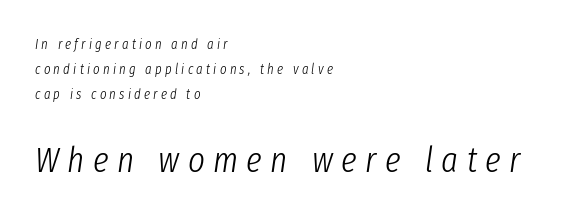
Q: Is the text bold? A: No.
Q: Is the text italic (slanted)? A: Yes, it leans right by about 8 degrees.
Q: Is the text underlined? A: No.
Q: How is the paragraph aligned? A: Left-aligned.
Q: Is the spacing between letters normal or unusually wide? A: Unusually wide.
Q: Which block of text is set in a larger size, the first (top) or the second (bottom)? A: The second (bottom) one.
Q: Width (condensed, normal, or wide)? A: Condensed.
Q: Stroke contrast? A: Low.
Q: x-height? A: Medium.
Q: Monospaced? A: No.
